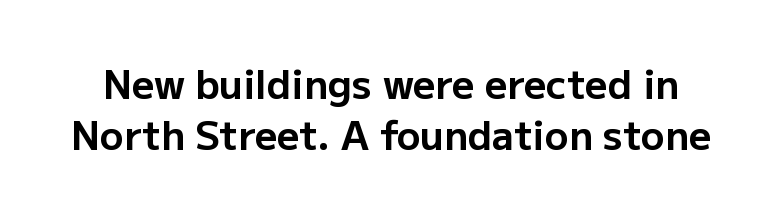
{"serif": "no", "italic": "no", "bold": "yes", "weight": "bold", "width": "normal", "stroke_contrast": "low", "x_height": "medium", "monospaced": "no", "underline": "no", "line_spacing": "normal", "line_spacing_ratio": 1.31, "letter_spacing": "normal", "letter_spacing_em": 0.0, "glyph_px": 39}
